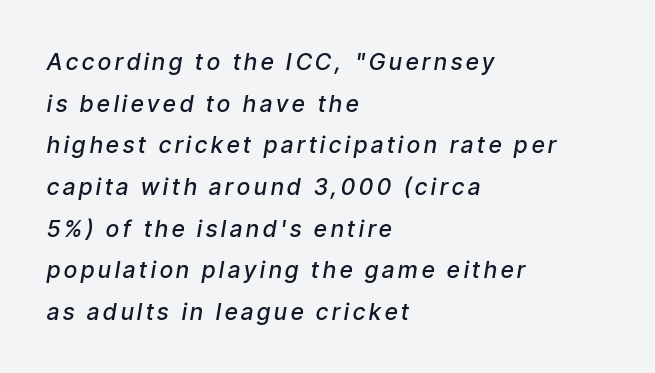
The image shows 23 px text type, italic (leaning right); set left-aligned, line spacing 1.81x, not underlined.
